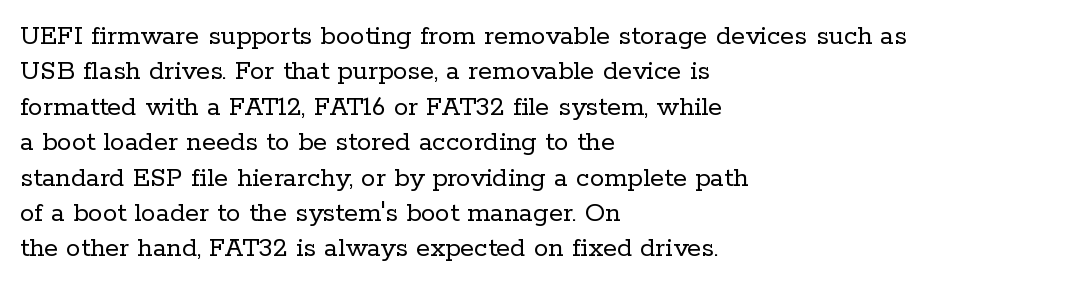
Q: Is the text bold? A: No.
Q: Is the text italic (slanted)? A: No, it is upright.
Q: Is the typeface a serif or a sans-serif typeface? A: Serif.
Q: Is the text underlined? A: No.
Q: How is the paragraph aligned? A: Left-aligned.
Q: Is the spacing between letters normal or unusually wide? A: Normal.
Q: Width (condensed, normal, or wide)? A: Normal.
Q: Stroke contrast? A: Low.
Q: x-height? A: Medium.
Q: Monospaced? A: No.
